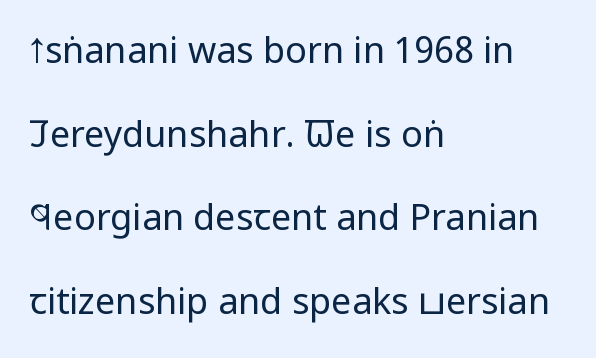
{"serif": "no", "italic": "no", "bold": "no", "weight": "regular", "width": "condensed", "stroke_contrast": "low", "x_height": "large", "monospaced": "no", "underline": "no", "align": "left", "line_spacing": "loose", "line_spacing_ratio": 2.32, "letter_spacing": "normal", "letter_spacing_em": 0.0, "glyph_px": 36}
